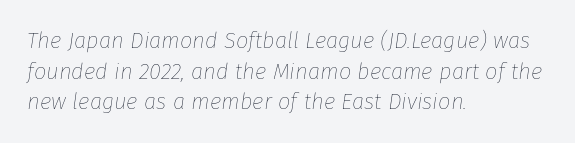
The image shows 22 px text type, italic (leaning right); set left-aligned, normal line spacing (1.39x), normal letter spacing, not underlined.
